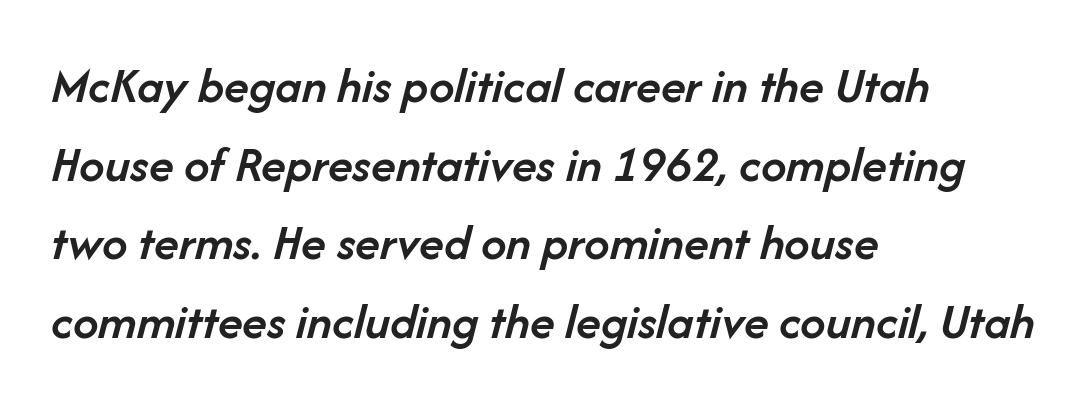
In CSS terms this would be text-align: left. The strokes are fattened partway — semibold, not bold. The face used here is rendered with its standard letterfit. Note the varied advance widths — an 'i' is clearly narrower than an 'm'.
